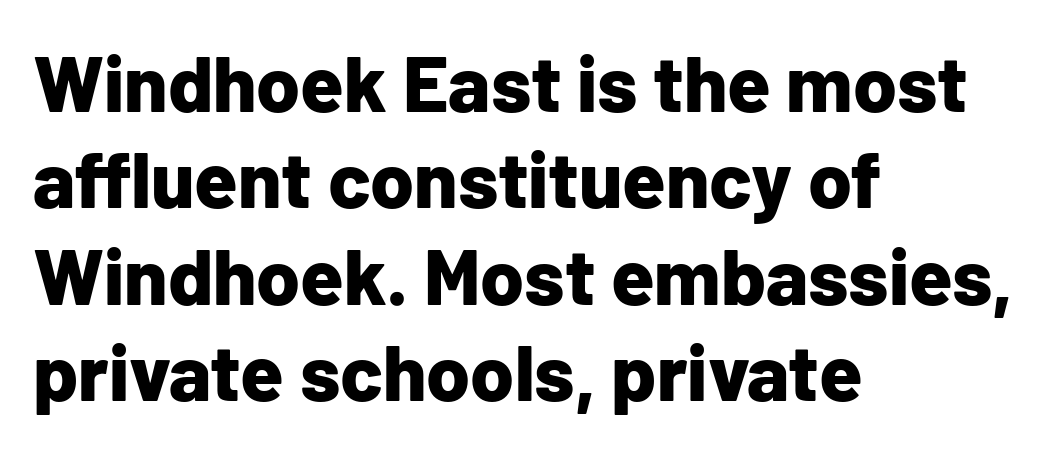
{"serif": "no", "italic": "no", "bold": "yes", "weight": "bold", "width": "normal", "stroke_contrast": "low", "x_height": "medium", "monospaced": "no", "underline": "no", "align": "left", "line_spacing_ratio": 1.22, "letter_spacing": "normal", "letter_spacing_em": 0.0, "glyph_px": 79}
